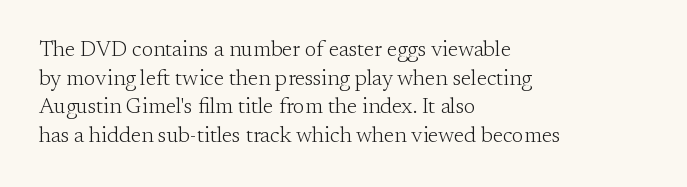
Q: Is the text bold? A: No.
Q: Is the text italic (slanted)? A: No, it is upright.
Q: Is the text underlined? A: No.
Q: How is the paragraph aligned? A: Left-aligned.
Q: Is the spacing between letters normal or unusually wide? A: Normal.
Q: Is the spacing between lines tight, normal or loose? A: Normal.
